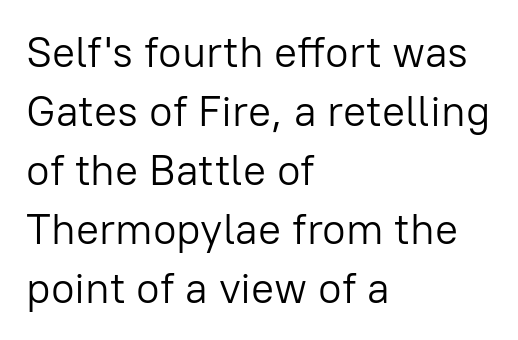
The image shows 43 px light sans-serif type, upright; set left-aligned, normal line spacing (1.37x), normal letter spacing, not underlined; low stroke contrast and a medium x-height.
